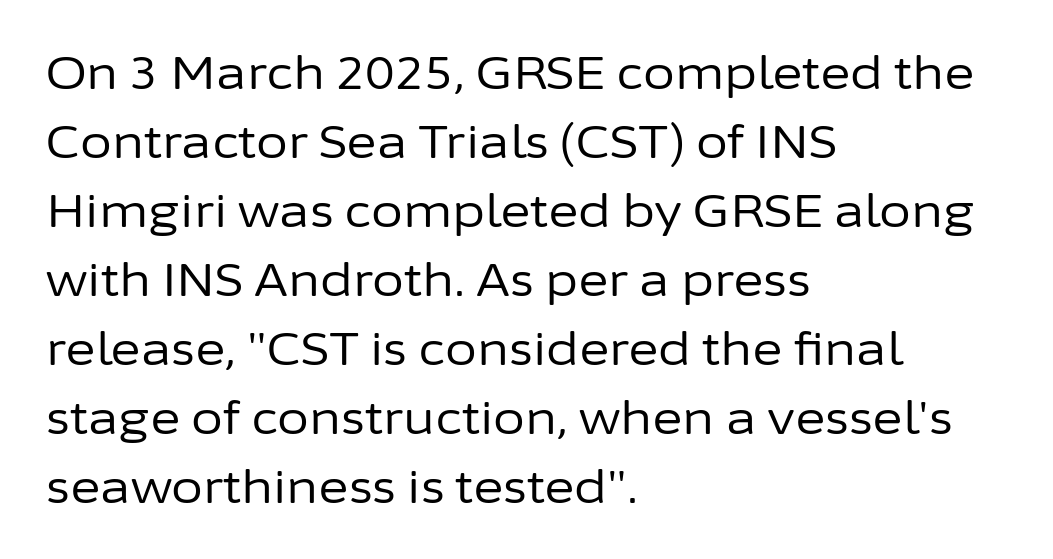
The image shows 46 px regular-weight sans-serif type, upright; set left-aligned, normal line spacing (1.5x), normal letter spacing, not underlined; low stroke contrast and a medium x-height.
